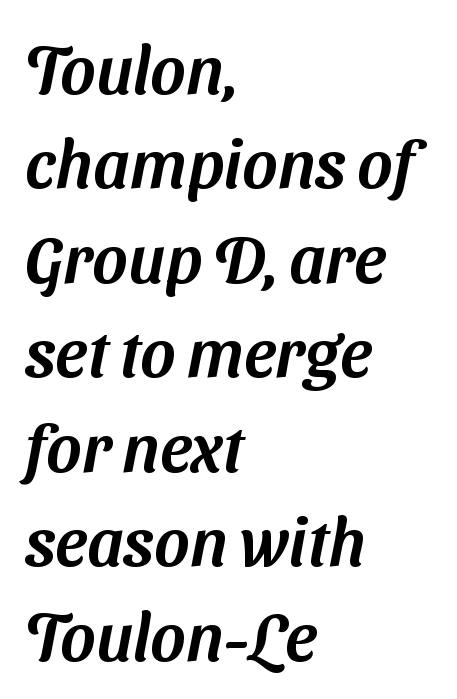
{"serif": "no", "width": "normal", "stroke_contrast": "medium", "x_height": "medium", "monospaced": "no", "underline": "no", "align": "left", "line_spacing": "normal", "line_spacing_ratio": 1.41, "letter_spacing": "normal", "letter_spacing_em": 0.0, "glyph_px": 67}
